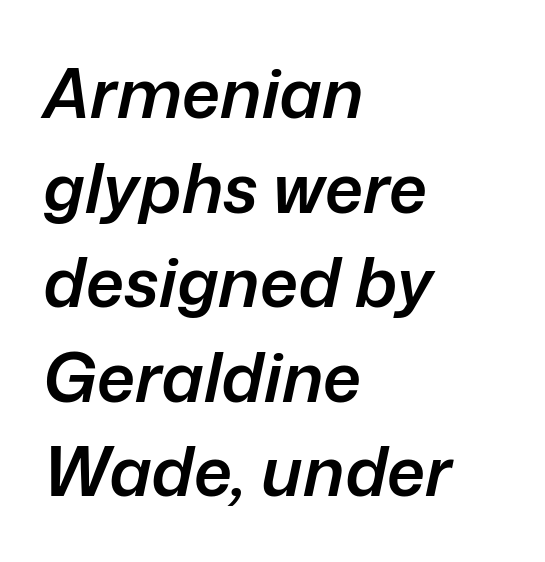
The image shows 68 px semibold type, italic (leaning right); set left-aligned, normal line spacing (1.39x), normal letter spacing, not underlined; low stroke contrast and a medium x-height.
